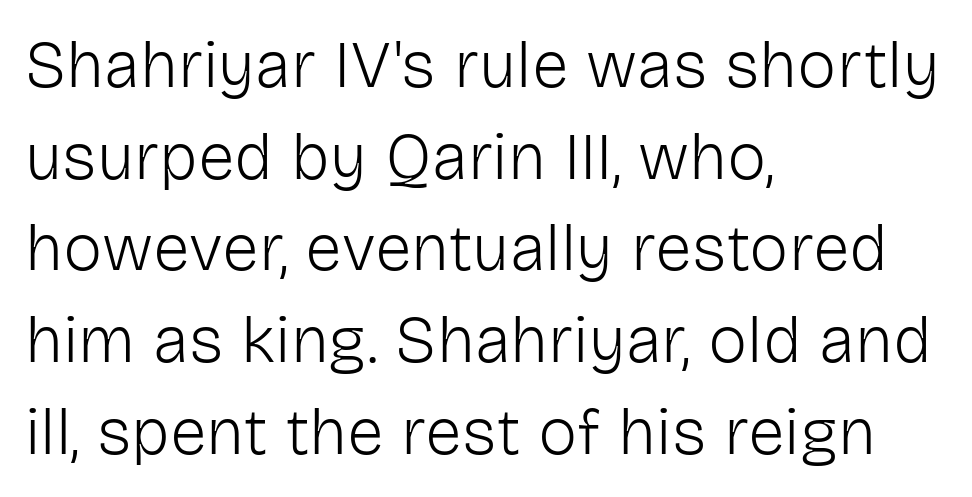
The gap between lines stays unmarked. The lettering stays uniformly vertical, giving the passage a roman look. Heaviness? Minimal to ordinary, like unemphasized prose. Alignment: flush left. The horizontal fit of the characters is conventional and even.
